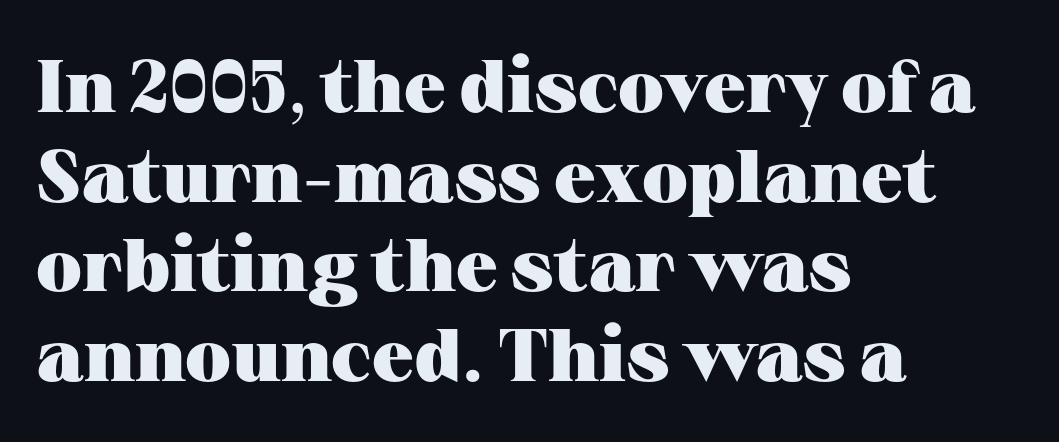
The face used here is proportionally spaced, like ordinary book or web type. Chunky letters — that's bold for sure. This rendering leaves character spacing at its baseline value. These lines stack with their left ends in a neat column.
